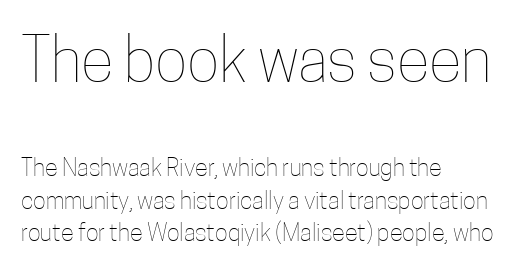
{"italic": "no", "bold": "no", "weight": "thin", "width": "condensed", "stroke_contrast": "low", "x_height": "medium", "monospaced": "no", "underline": "no", "align": "left", "line_spacing": "normal", "line_spacing_ratio": 1.35, "letter_spacing": "normal", "letter_spacing_em": 0.0, "larger_block": "first", "size_ratio": 2.54, "glyph_px": 61}
